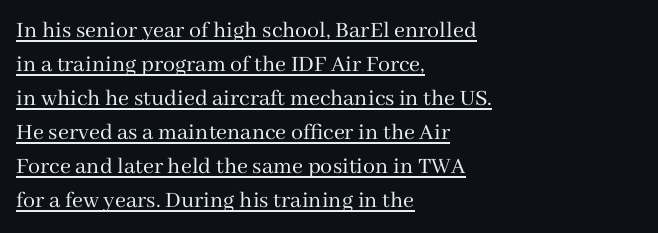
The image shows 24 px text type, upright; set left-aligned, normal line spacing (1.42x), normal letter spacing, underlined.
